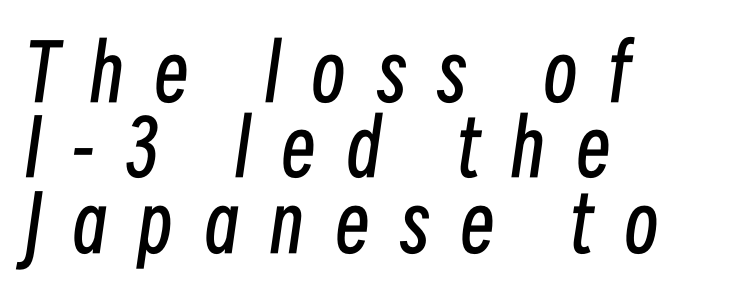
The letters are spread apart with noticeably loose tracking. Here the designer chose a conventional face with non-uniform glyph widths. Honestly, there is no underline to notice here at all. One glance says dense: line gaps are narrower than usual. Teacher's note: observe the even left margin — that is flush-left alignment.
